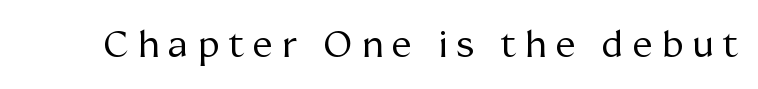
The image shows 37 px regular-weight serif type, upright; set unusually wide letter spacing (+0.25 em), not underlined; medium stroke contrast and a medium x-height.
